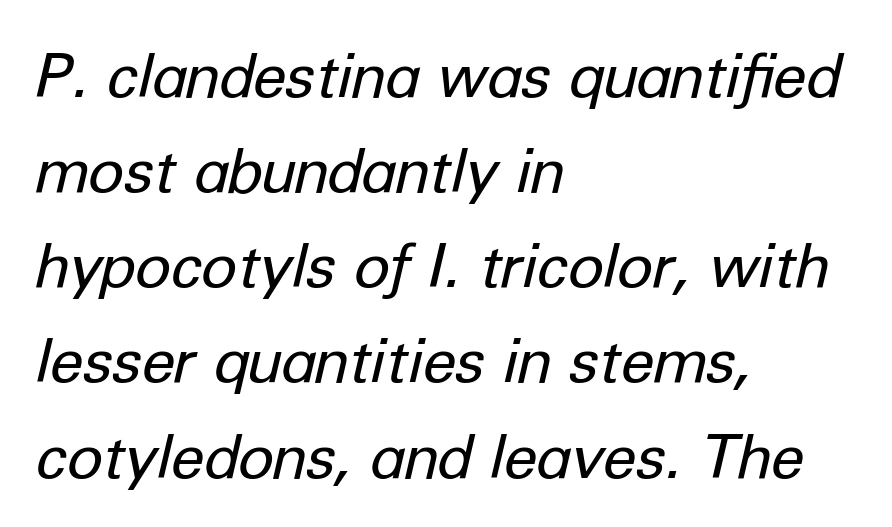
The image shows 61 px regular-weight type, italic (leaning right); set left-aligned, normal line spacing (1.56x), normal letter spacing, not underlined; low stroke contrast and a medium x-height.
